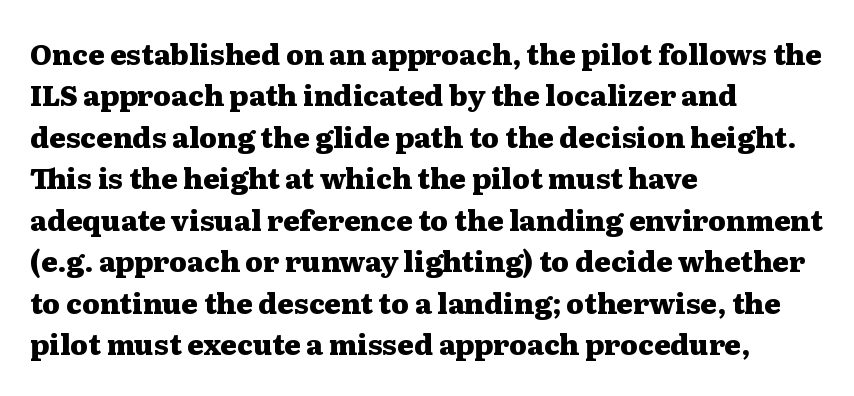
A roman cut, with each character standing at attention. This sample has the flowing, uneven cadence of proportional lettering. Unmarked baselines from the first word to the last. The type is set solid horizontally, with unmodified tracking. A typesetter would label this face a serif. The typesetting leans heavy: a genuine bold.
